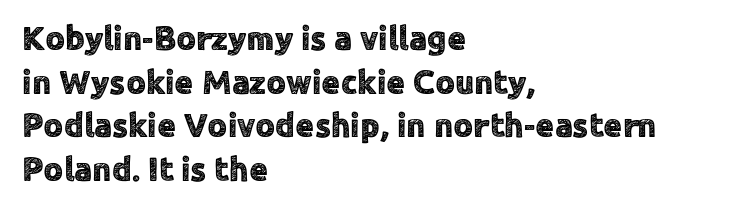
The image shows 34 px sans-serif type, upright; set left-aligned, normal line spacing (1.28x), normal letter spacing, not underlined; a medium x-height.
